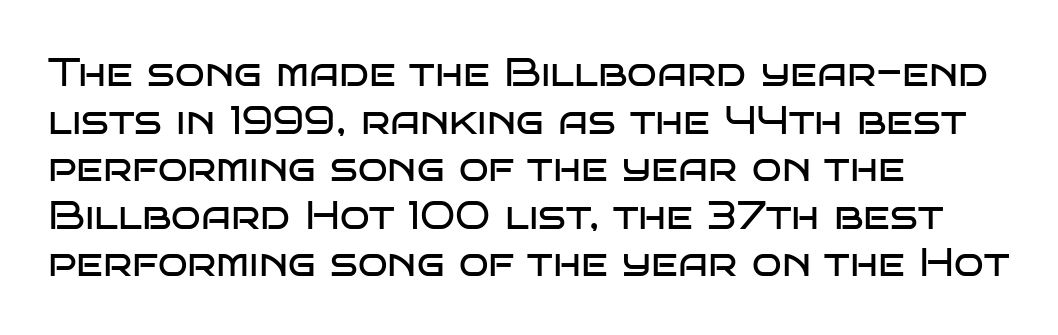
Q: Is the text bold? A: No.
Q: Is the text italic (slanted)? A: No, it is upright.
Q: Is the typeface a serif or a sans-serif typeface? A: Sans-serif.
Q: Is the text underlined? A: No.
Q: How is the paragraph aligned? A: Left-aligned.
Q: Is the spacing between letters normal or unusually wide? A: Normal.
Q: Width (condensed, normal, or wide)? A: Wide.
Q: Stroke contrast? A: Low.
Q: x-height? A: Large.
Q: Monospaced? A: No.
